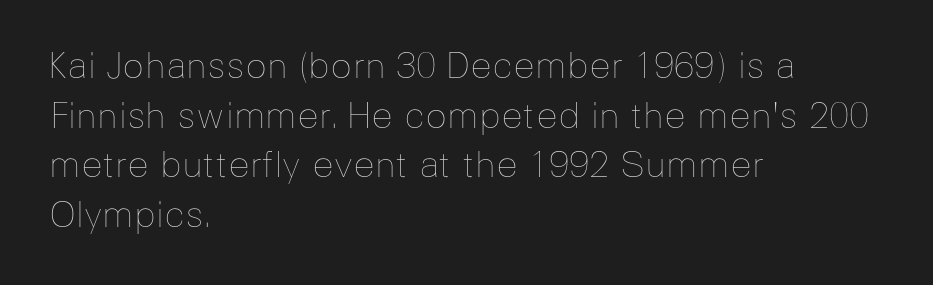
The image shows 36 px thin type, upright; set left-aligned, normal line spacing (1.38x), normal letter spacing, not underlined; low stroke contrast and a medium x-height.
